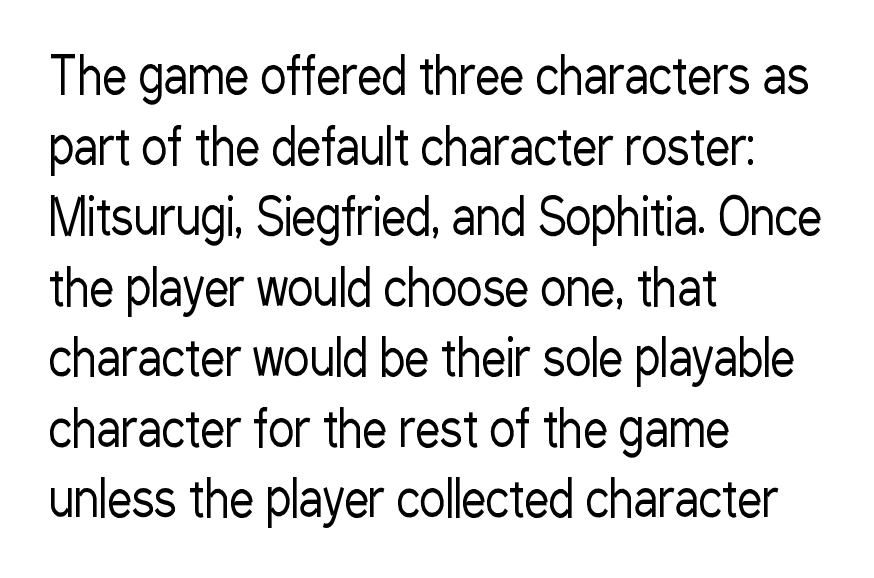
Q: Is the text bold? A: No.
Q: Is the text italic (slanted)? A: No, it is upright.
Q: Is the typeface a serif or a sans-serif typeface? A: Sans-serif.
Q: Is the text underlined? A: No.
Q: How is the paragraph aligned? A: Left-aligned.
Q: Is the spacing between letters normal or unusually wide? A: Normal.
Q: Is the spacing between lines tight, normal or loose? A: Normal.
Q: Width (condensed, normal, or wide)? A: Condensed.
Q: Stroke contrast? A: Low.
Q: x-height? A: Medium.
Q: Monospaced? A: No.
